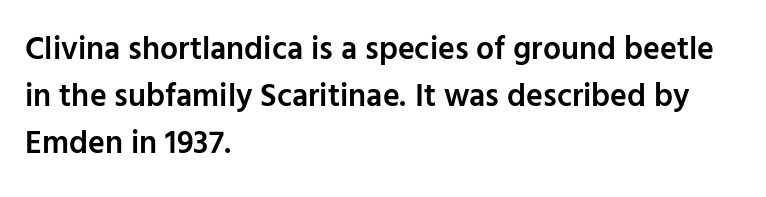
Q: Is the text bold? A: Semi-bold.
Q: Is the text italic (slanted)? A: No, it is upright.
Q: Is the typeface a serif or a sans-serif typeface? A: Sans-serif.
Q: Is the text underlined? A: No.
Q: How is the paragraph aligned? A: Left-aligned.
Q: Is the spacing between letters normal or unusually wide? A: Normal.
Q: Is the spacing between lines tight, normal or loose? A: Normal.
Q: Width (condensed, normal, or wide)? A: Normal.
Q: Stroke contrast? A: Low.
Q: x-height? A: Medium.
Q: Monospaced? A: No.
